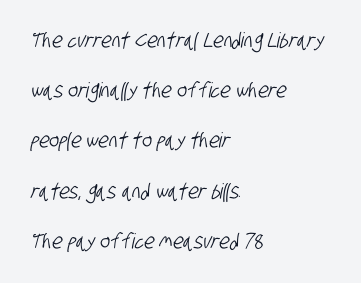
The image shows 21 px text type; set left-aligned, loose line spacing (2.39x), normal letter spacing, not underlined.
